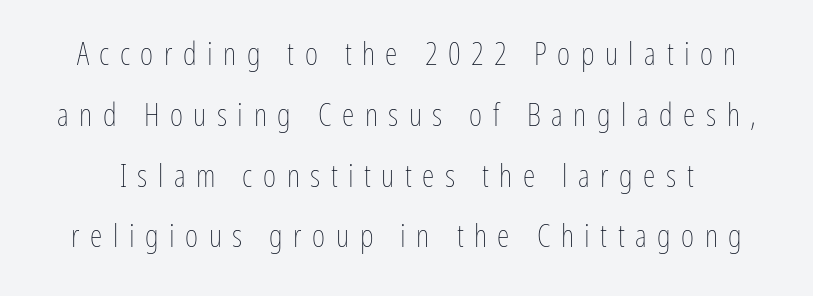
The image shows 32 px thin, condensed type, upright; set loose line spacing (1.9x), unusually wide letter spacing (+0.33 em), not underlined; low stroke contrast and a medium x-height.
